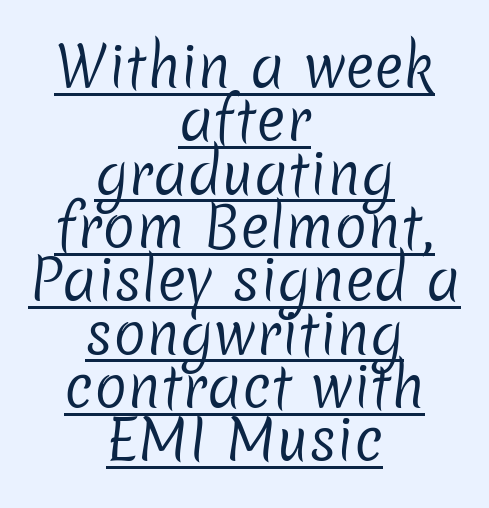
{"serif": "no", "bold": "no", "weight": "regular", "width": "normal", "stroke_contrast": "low", "x_height": "medium", "monospaced": "no", "underline": "yes", "align": "center", "line_spacing": "tight", "line_spacing_ratio": 0.97, "letter_spacing": "normal", "letter_spacing_em": 0.0, "glyph_px": 55}
